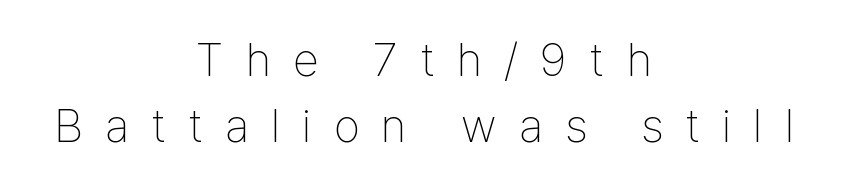
Q: Is the text bold? A: No.
Q: Is the text italic (slanted)? A: No, it is upright.
Q: Is the typeface a serif or a sans-serif typeface? A: Sans-serif.
Q: Is the text underlined? A: No.
Q: How is the paragraph aligned? A: Centered.
Q: Is the spacing between letters normal or unusually wide? A: Unusually wide.
Q: Is the spacing between lines tight, normal or loose? A: Normal.
Q: Width (condensed, normal, or wide)? A: Condensed.
Q: Stroke contrast? A: Low.
Q: x-height? A: Medium.
Q: Monospaced? A: No.
